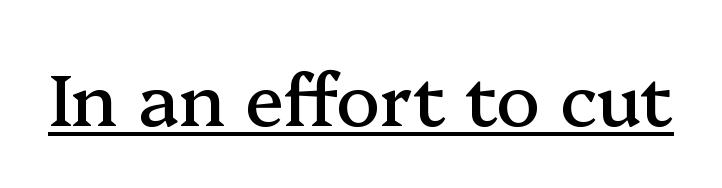
Has an underline been added? It has. Observe the serifs anchoring each vertical stroke in this sample. Is there any slant? The stems are plumb. A typesetter would call this proportional, since set widths differ per character.
